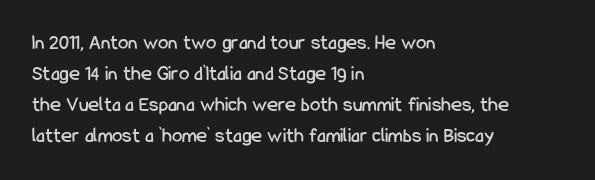
The image shows 21 px text type, upright; set left-aligned, normal line spacing (1.48x), normal letter spacing, not underlined.
